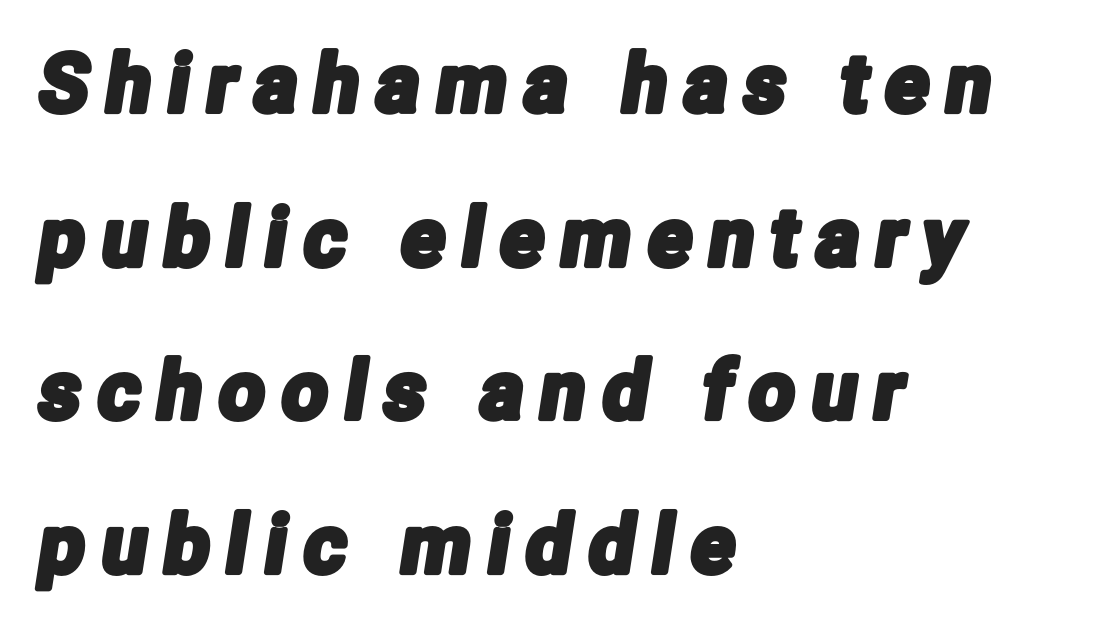
{"serif": "no", "width": "condensed", "stroke_contrast": "low", "x_height": "medium", "monospaced": "no", "underline": "no", "align": "left", "line_spacing": "loose", "line_spacing_ratio": 1.92, "letter_spacing": "wide", "letter_spacing_em": 0.22, "glyph_px": 80}
